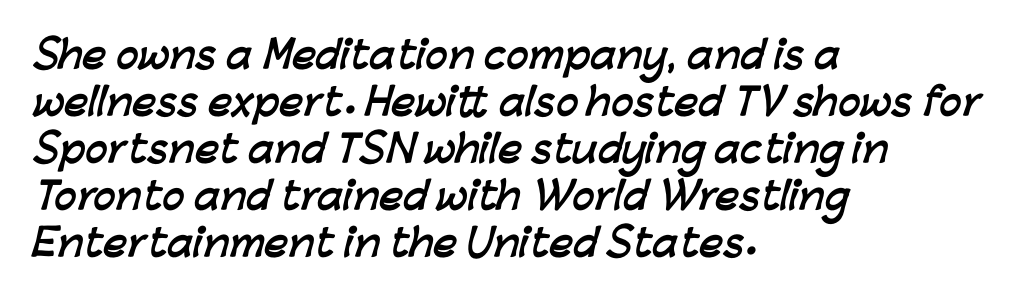
Are there feet on the stems? There aren't — it's a sans. The line-height multiplier appears to be the usual default. A bare baseline throughout the passage. Think of a printed novel: that variable character pitch is what you see here. Line starts are locked; line ends wander.
